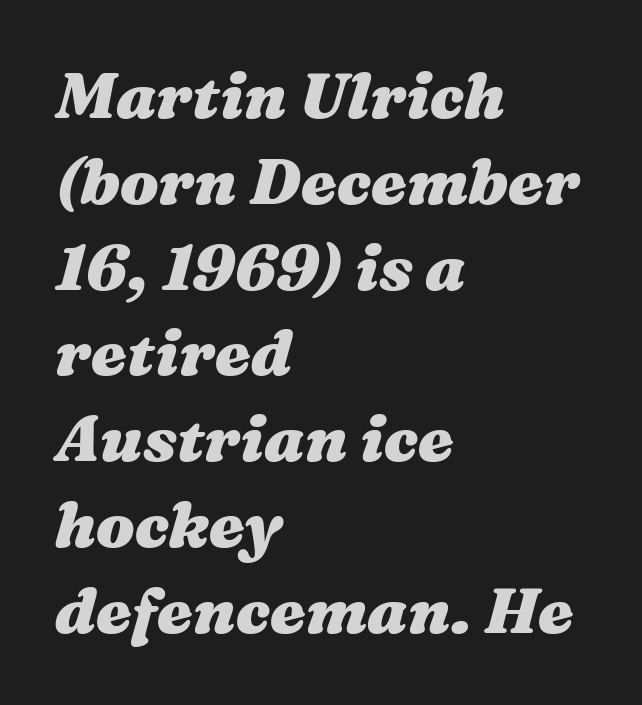
Clear beneath every line of the passage. The leading is moderate, giving the passage an even texture. Here the glyphs are tracked normally, forming tight word shapes. Typographic density is high because the face is bold. The face used here is proportionally spaced, like ordinary book or web type. When letters slant like this, we call the style italic.
